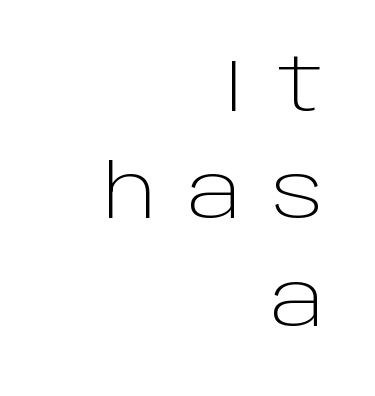
The image shows 74 px light sans-serif type, upright; set right-aligned, normal line spacing (1.45x), unusually wide letter spacing (+0.42 em), not underlined; low stroke contrast and a large x-height.
